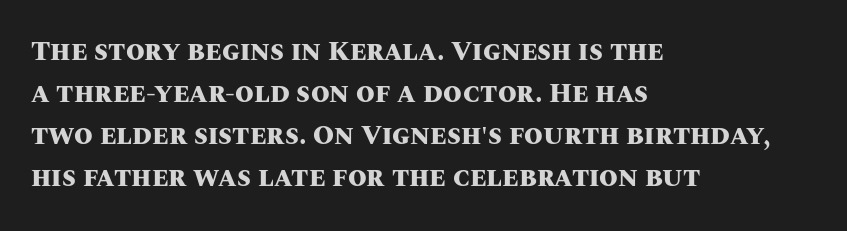
{"italic": "no", "bold": "yes", "underline": "no", "align": "left", "line_spacing": "normal", "line_spacing_ratio": 1.56, "letter_spacing": "normal", "letter_spacing_em": 0.0, "glyph_px": 27}
